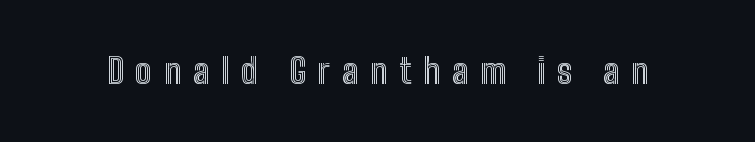
{"italic": "no", "width": "condensed", "x_height": "medium", "monospaced": "no", "underline": "no", "letter_spacing": "wide", "letter_spacing_em": 0.35, "glyph_px": 34}
